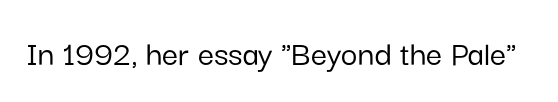
{"serif": "no", "italic": "no", "width": "normal", "stroke_contrast": "low", "x_height": "medium", "monospaced": "no", "underline": "no", "letter_spacing": "normal", "letter_spacing_em": 0.0, "glyph_px": 36}
